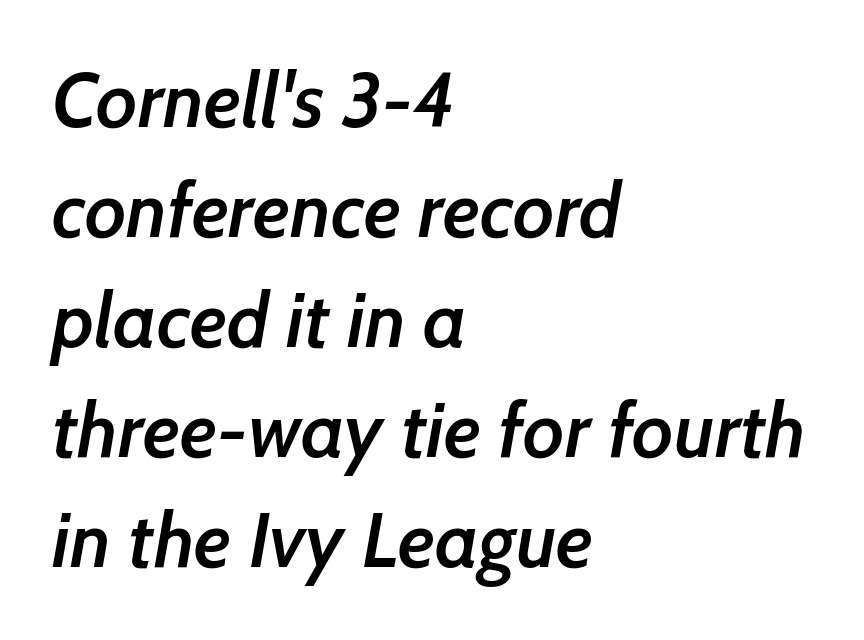
Stroke terminals: plain, sans-serif. Leftover space on each line is placed entirely after the last word. A typesetter would call this proportional, since set widths differ per character. A somewhat darkened texture: the type is semibold rather than bold. The rows are spaced the way most documents space them.
